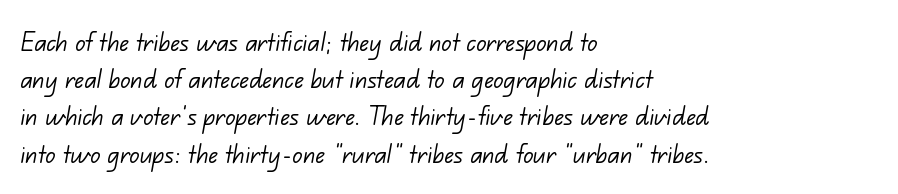
These lines are composed in type without serifs. The strokes are not fattened; the text isn't bold. Each letter keeps its own natural width here, so spacing adapts to shape. If you drew a ruler down the left edge, every line would touch it. The area under the type is left untouched. The gaps between neighbouring characters are ordinary and unremarkable.
